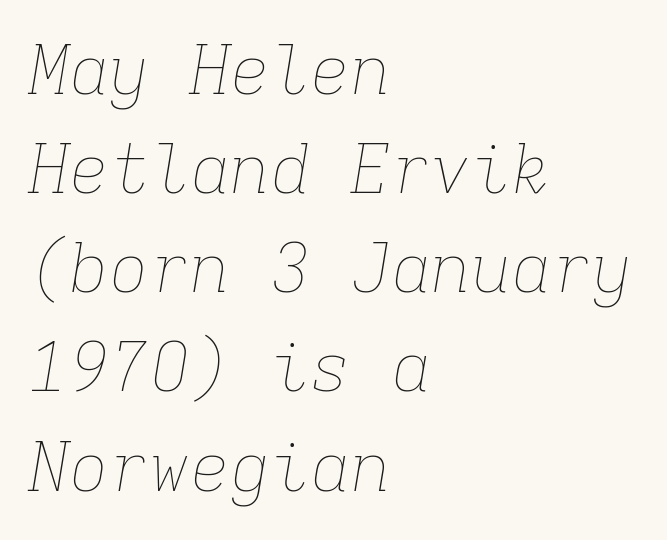
When letters slant like this, we call the style italic. What stands out about the letter spacing? Nothing — it is the standard amount. Each line starts at the same left margin while the right side varies. Notice how descenders clear the ascenders below comfortably — that's standard leading.
